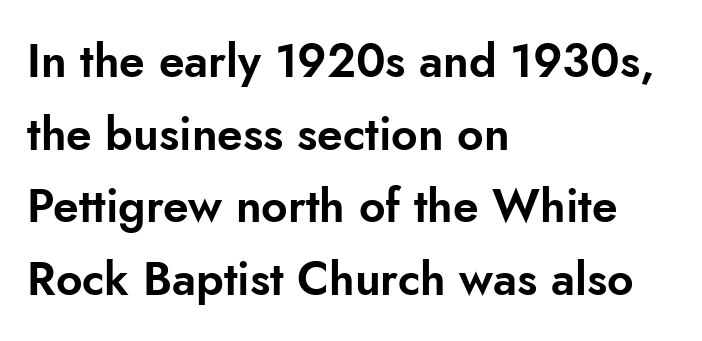
These lines sit exactly where default settings would place them. Default kerning and tracking; the words read as compact shapes. No italicization has been applied; the sample stays upright. Type without underlining. This sample has the flowing, uneven cadence of proportional lettering. Reading down the block, your eye returns to a fixed left position each line.
